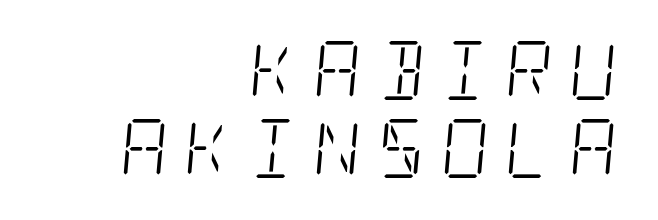
{"serif": "yes", "italic": "yes", "lean": "right", "slant_degrees": 5, "bold": "no", "weight": "light", "width": "condensed", "stroke_contrast": "low", "x_height": "large", "underline": "no", "align": "right", "line_spacing": "normal", "line_spacing_ratio": 1.33, "letter_spacing": "wide", "letter_spacing_em": 0.27, "glyph_px": 59}
